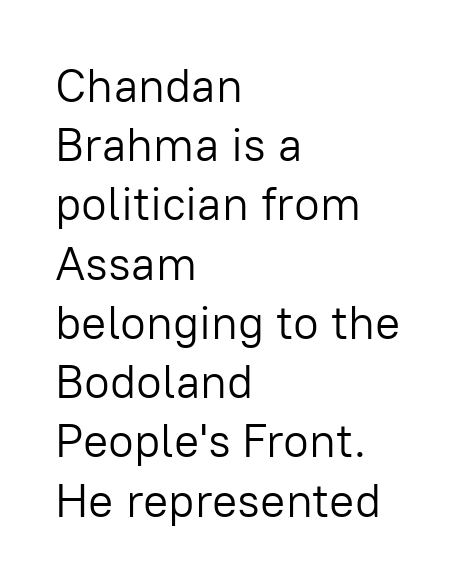
The letterforms sit at book weight or below. The letters advance in unequal steps, a hallmark of proportional type. Evenly set lines give the paragraph a standard silhouette. The type sits square on the baseline with zero lean. The type is set solid horizontally, with unmodified tracking. Font category for this specimen: sans-serif.
